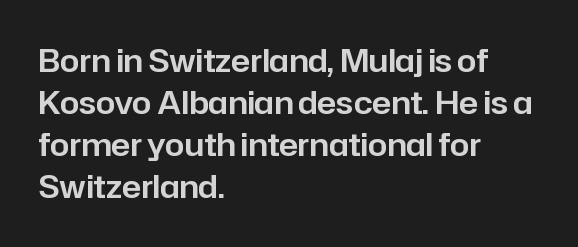
The image shows 31 px sans-serif type, upright; set left-aligned, normal line spacing (1.36x), normal letter spacing, not underlined; low stroke contrast and a medium x-height.
